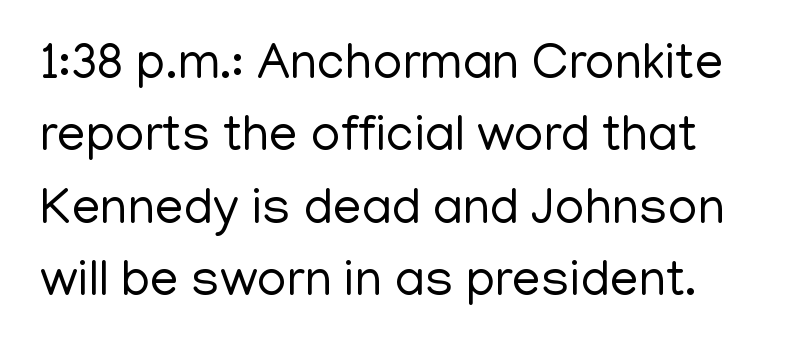
The image shows 51 px regular-weight sans-serif type, upright; set normal line spacing (1.42x), normal letter spacing, not underlined; low stroke contrast and a medium x-height.
